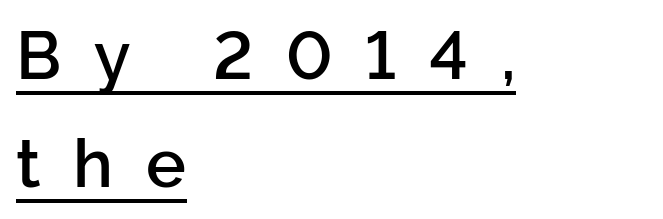
The image shows 67 px semibold sans-serif type, upright; set left-aligned, normal line spacing (1.61x), unusually wide letter spacing (+0.49 em), underlined; low stroke contrast and a medium x-height.
